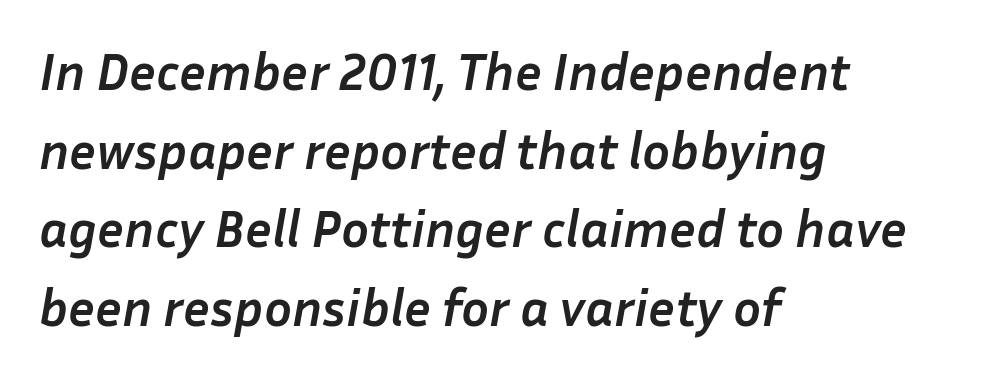
{"italic": "yes", "lean": "right", "slant_degrees": 10, "bold": "yes", "weight": "semibold", "width": "normal", "stroke_contrast": "low", "x_height": "medium", "monospaced": "no", "underline": "no", "align": "left", "line_spacing": "normal", "line_spacing_ratio": 1.51, "letter_spacing": "normal", "letter_spacing_em": 0.0, "glyph_px": 52}
